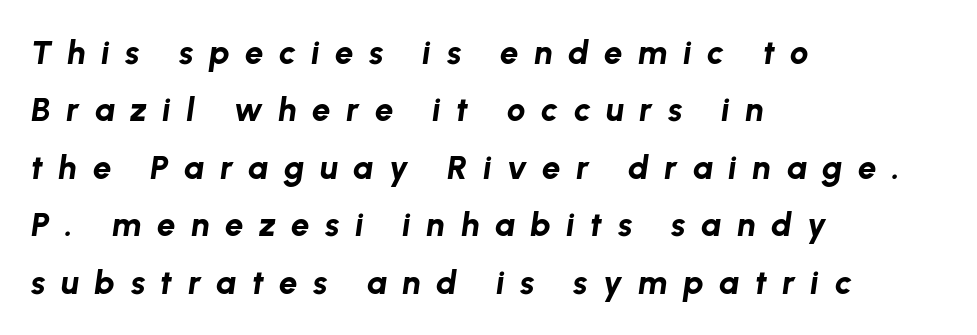
The image shows 33 px bold type, italic (leaning right); set left-aligned, line spacing 1.74x, unusually wide letter spacing (+0.47 em), not underlined; low stroke contrast and a medium x-height.
